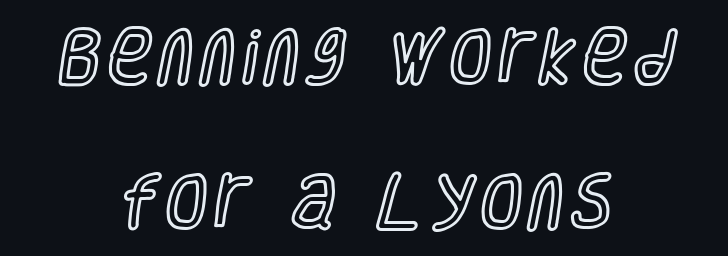
{"width": "condensed", "x_height": "large", "monospaced": "no", "underline": "no", "align": "center", "line_spacing": "loose", "line_spacing_ratio": 2.42, "glyph_px": 60}
